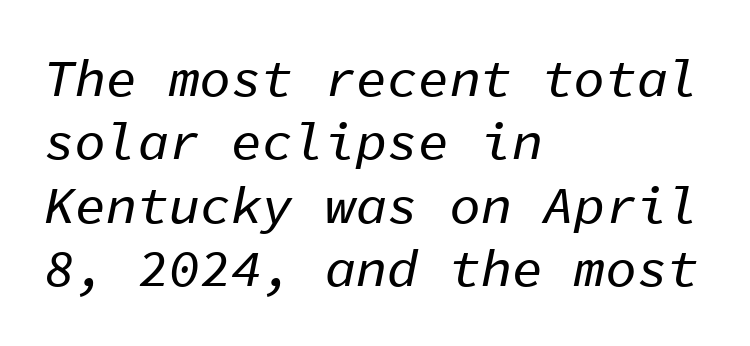
{"italic": "yes", "lean": "right", "slant_degrees": 11, "width": "normal", "stroke_contrast": "low", "x_height": "medium", "monospaced": "yes", "underline": "no", "align": "left", "line_spacing_ratio": 1.22, "letter_spacing": "normal", "letter_spacing_em": 0.0, "glyph_px": 52}
